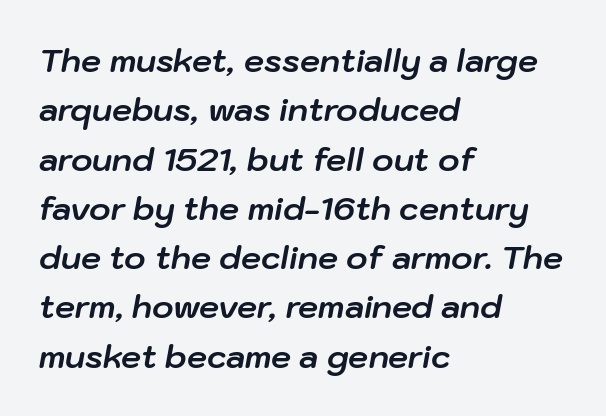
Q: Is the text bold? A: Yes.
Q: Is the text italic (slanted)? A: Yes, it leans right by about 10 degrees.
Q: Is the text underlined? A: No.
Q: How is the paragraph aligned? A: Left-aligned.
Q: Is the spacing between letters normal or unusually wide? A: Normal.
Q: Is the spacing between lines tight, normal or loose? A: Normal.
Q: Width (condensed, normal, or wide)? A: Normal.
Q: Stroke contrast? A: Low.
Q: x-height? A: Medium.
Q: Monospaced? A: No.
